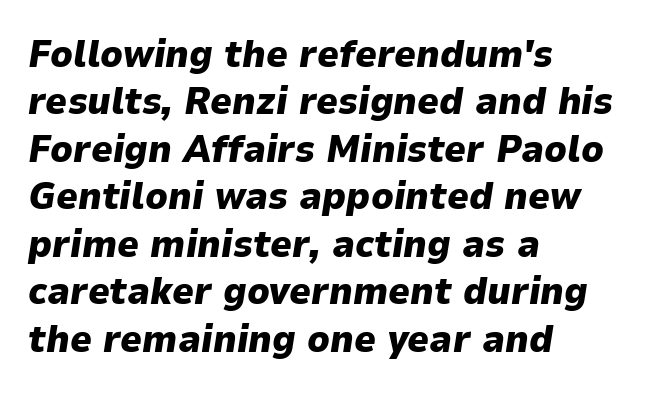
Q: Is the text bold? A: Yes.
Q: Is the text italic (slanted)? A: Yes, it leans right by about 9 degrees.
Q: Is the text underlined? A: No.
Q: How is the paragraph aligned? A: Left-aligned.
Q: Is the spacing between letters normal or unusually wide? A: Normal.
Q: Is the spacing between lines tight, normal or loose? A: Normal.
Q: Width (condensed, normal, or wide)? A: Normal.
Q: Stroke contrast? A: Low.
Q: x-height? A: Medium.
Q: Monospaced? A: No.
